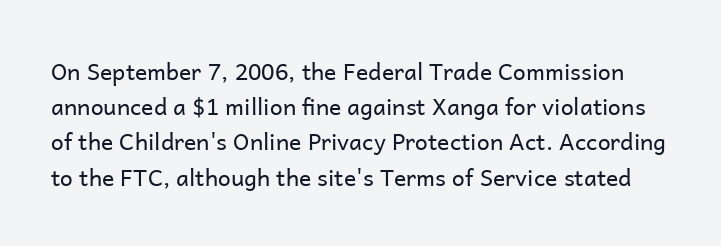
{"italic": "no", "bold": "no", "underline": "no", "line_spacing": "normal", "line_spacing_ratio": 1.53, "letter_spacing": "normal", "letter_spacing_em": 0.0, "glyph_px": 23}
